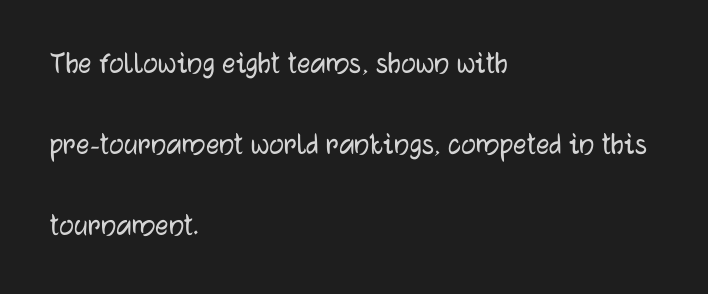
{"serif": "no", "italic": "no", "width": "normal", "stroke_contrast": "low", "x_height": "medium", "monospaced": "no", "underline": "no", "align": "left", "line_spacing": "loose", "line_spacing_ratio": 2.45, "letter_spacing": "normal", "letter_spacing_em": 0.0, "glyph_px": 33}
